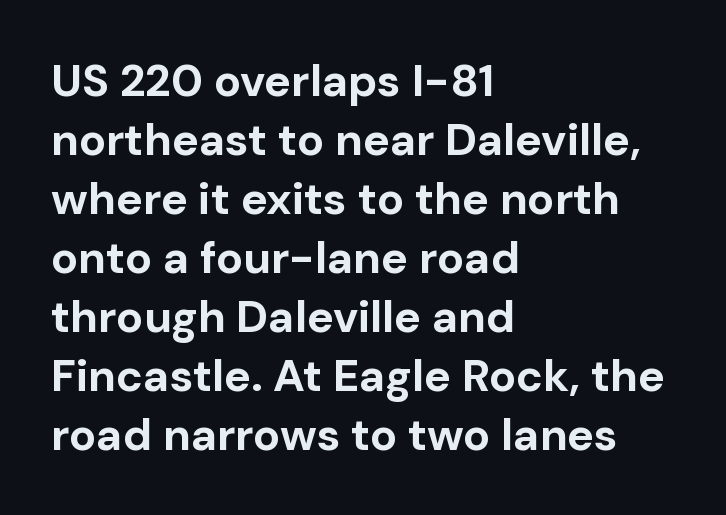
Q: Is the text bold? A: Yes.
Q: Is the text italic (slanted)? A: No, it is upright.
Q: Is the typeface a serif or a sans-serif typeface? A: Sans-serif.
Q: Is the text underlined? A: No.
Q: How is the paragraph aligned? A: Left-aligned.
Q: Is the spacing between letters normal or unusually wide? A: Normal.
Q: Is the spacing between lines tight, normal or loose? A: Normal.
Q: Width (condensed, normal, or wide)? A: Normal.
Q: Stroke contrast? A: Low.
Q: x-height? A: Medium.
Q: Monospaced? A: No.
